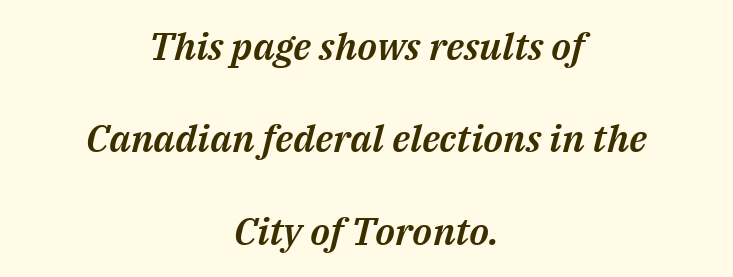
Lines of text with bare space underneath. The lines are spread far apart with generous leading. The lettering tilts uniformly, giving the passage an italic look. Do the characters align in a grid? No, the font is proportional. These lines are centered, leaving both edges ragged.
